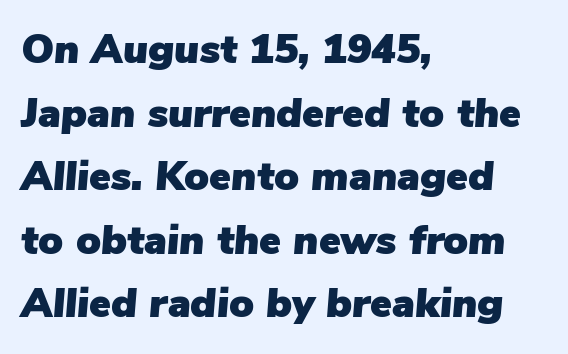
{"italic": "yes", "lean": "right", "slant_degrees": 5, "width": "normal", "stroke_contrast": "low", "x_height": "medium", "monospaced": "no", "underline": "no", "align": "left", "line_spacing": "normal", "line_spacing_ratio": 1.55, "letter_spacing": "normal", "letter_spacing_em": 0.0, "glyph_px": 41}
